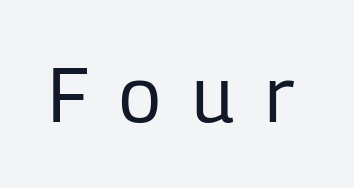
Q: Is the text bold? A: No.
Q: Is the text italic (slanted)? A: No, it is upright.
Q: Is the typeface a serif or a sans-serif typeface? A: Sans-serif.
Q: Is the text underlined? A: No.
Q: Is the spacing between letters normal or unusually wide? A: Unusually wide.
Q: Width (condensed, normal, or wide)? A: Condensed.
Q: Stroke contrast? A: Low.
Q: x-height? A: Medium.
Q: Monospaced? A: No.
